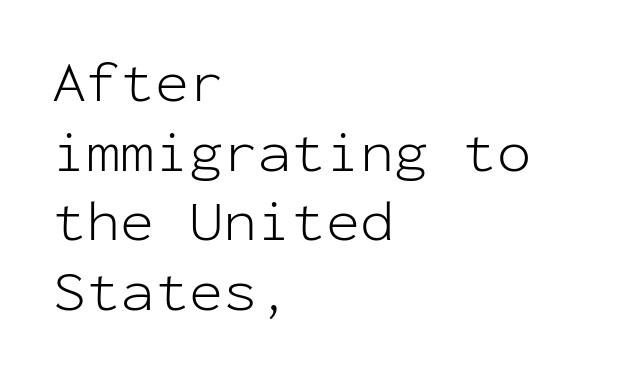
Fixed-width glyphs throughout — classic coding-font behaviour. The line texture is even and compact thanks to regular tracking. Unlike italic type, these characters show no tilt at all. Clear beneath every line of the passage. The paragraph shown leans on its left margin. Stroke terminals: plain, sans-serif.
